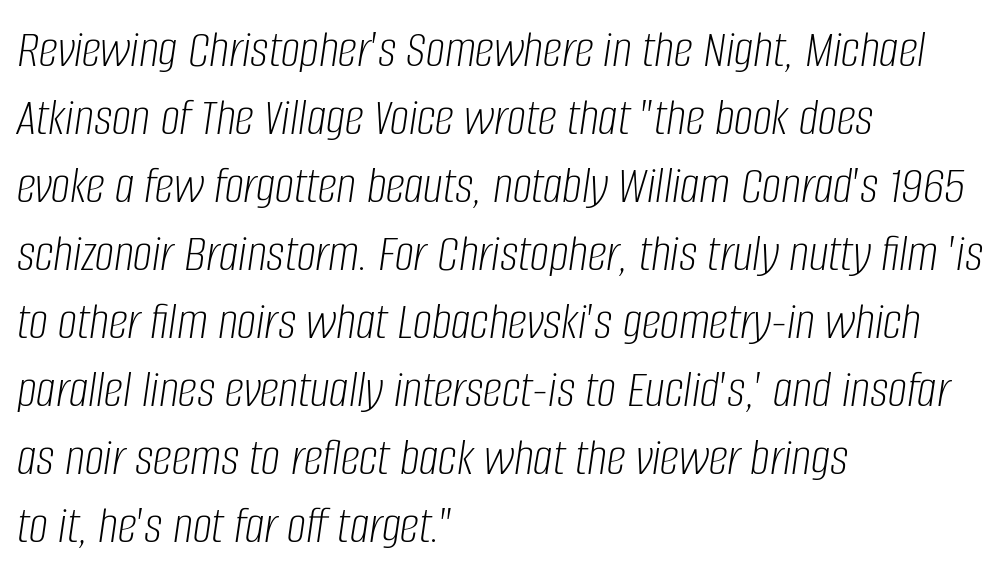
You could call the tracking neutral — neither tight nor loose. The face used here is proportionally spaced, like ordinary book or web type. Any mark beneath the type? The region is blank. The characters are drawn with everyday or finer stroke widths. The vertical gap from one line to the next is medium.
